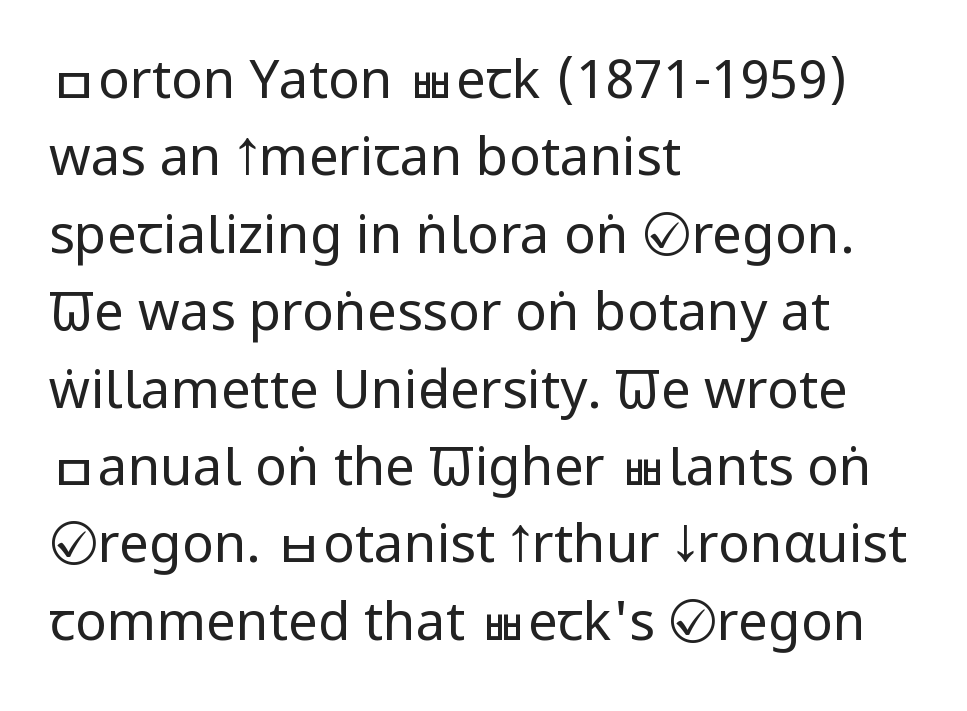
Q: Is the text bold? A: No.
Q: Is the text italic (slanted)? A: No, it is upright.
Q: Is the typeface a serif or a sans-serif typeface? A: Sans-serif.
Q: Is the text underlined? A: No.
Q: How is the paragraph aligned? A: Left-aligned.
Q: Is the spacing between letters normal or unusually wide? A: Normal.
Q: Is the spacing between lines tight, normal or loose? A: Normal.
Q: Width (condensed, normal, or wide)? A: Condensed.
Q: Stroke contrast? A: Low.
Q: x-height? A: Large.
Q: Monospaced? A: No.
